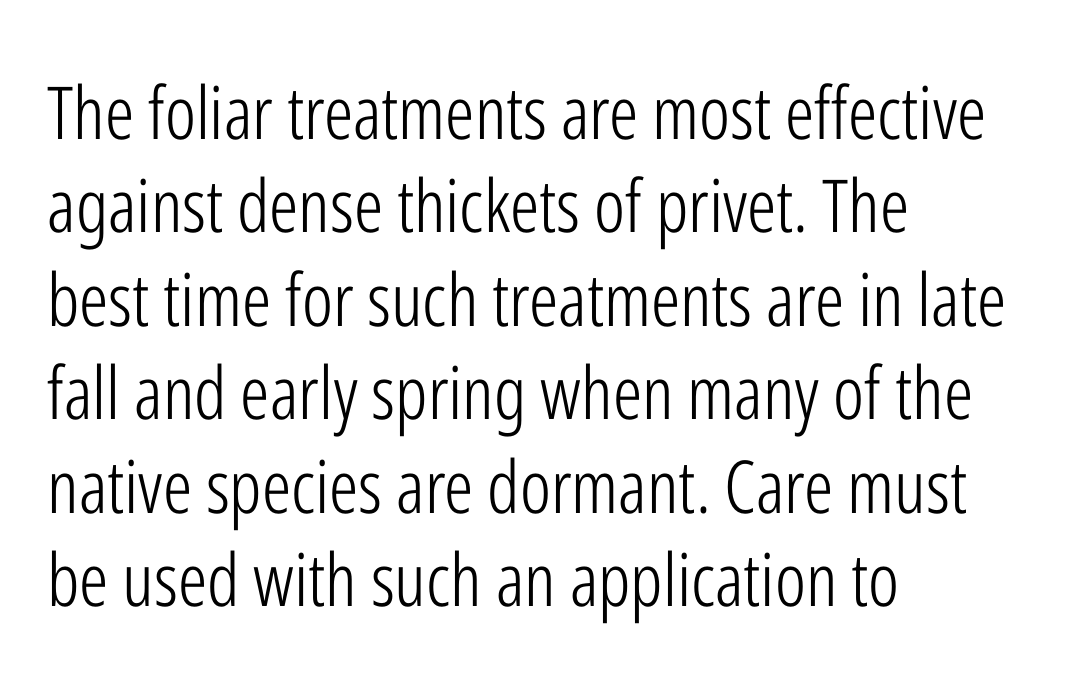
The image shows 73 px light, condensed sans-serif type, upright; set left-aligned, normal line spacing (1.28x), normal letter spacing, not underlined; low stroke contrast and a medium x-height.
